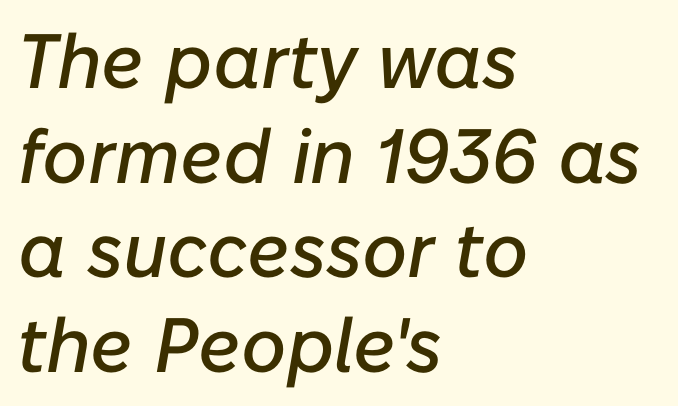
The image shows 77 px text type, italic (leaning right); set left-aligned, line spacing 1.23x, normal letter spacing, not underlined; low stroke contrast and a medium x-height.
